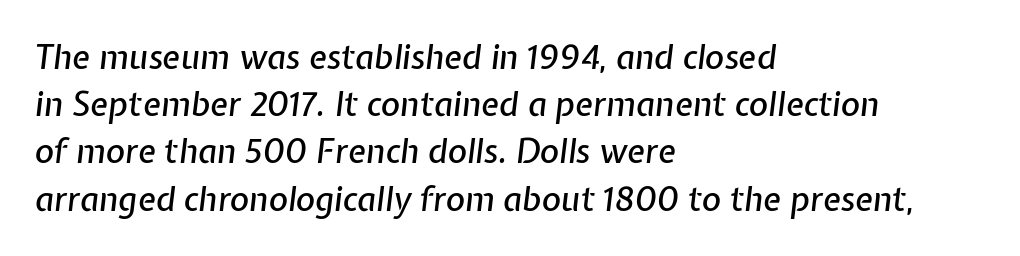
Q: Is the text italic (slanted)? A: Yes, it leans right by about 7 degrees.
Q: Is the text underlined? A: No.
Q: How is the paragraph aligned? A: Left-aligned.
Q: Is the spacing between letters normal or unusually wide? A: Normal.
Q: Is the spacing between lines tight, normal or loose? A: Normal.
Q: Width (condensed, normal, or wide)? A: Normal.
Q: Stroke contrast? A: Low.
Q: x-height? A: Medium.
Q: Monospaced? A: No.
